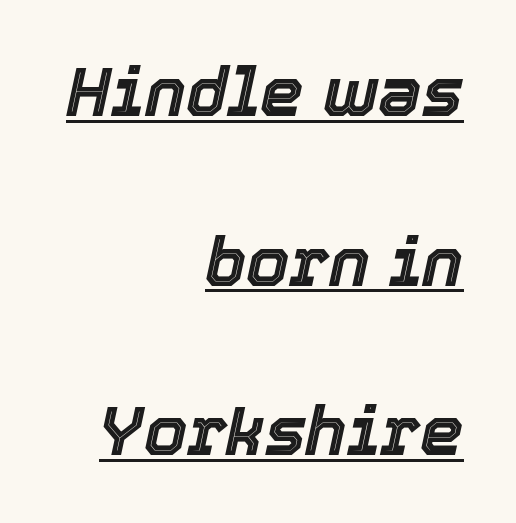
A flush-right, rag-left setting is used for this passage. Each letter keeps its own natural width here, so spacing adapts to shape. Does the lettering tilt? It does — this is italic. A typesetter would call this zero additional tracking. The passage shown is underscored from start to finish. The line-height multiplier appears high, well above default.
